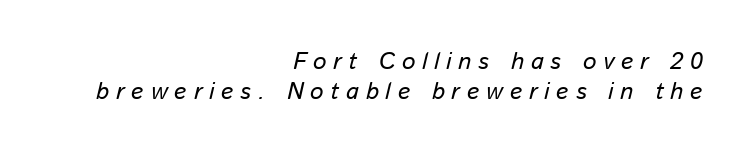
{"italic": "yes", "lean": "right", "slant_degrees": 13, "underline": "no", "align": "right", "line_spacing": "normal", "line_spacing_ratio": 1.26, "letter_spacing": "wide", "letter_spacing_em": 0.28, "glyph_px": 24}
